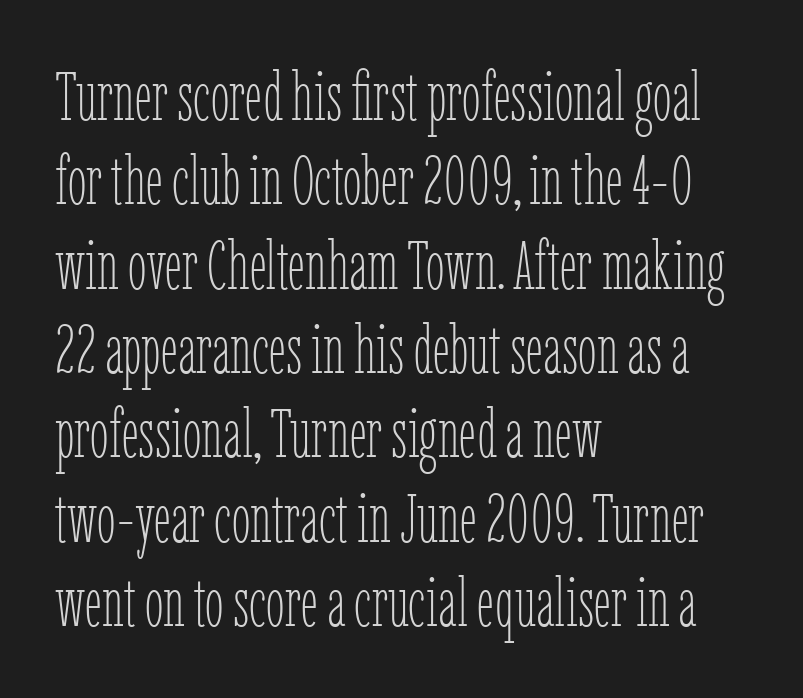
The image shows 68 px thin, condensed type, upright; set left-aligned, line spacing 1.24x, normal letter spacing, not underlined; low stroke contrast and a medium x-height.
